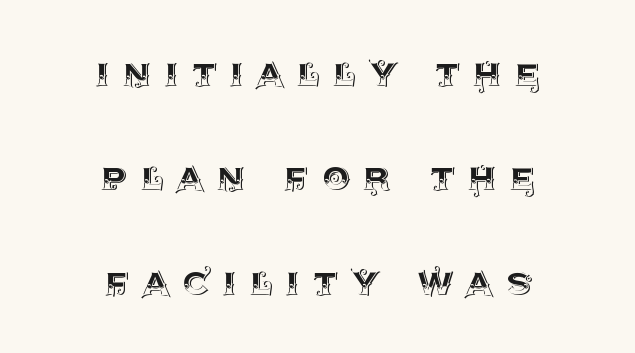
The image shows 44 px text type, upright; set centered, loose line spacing (2.37x), unusually wide letter spacing (+0.3 em), not underlined; a large x-height.
